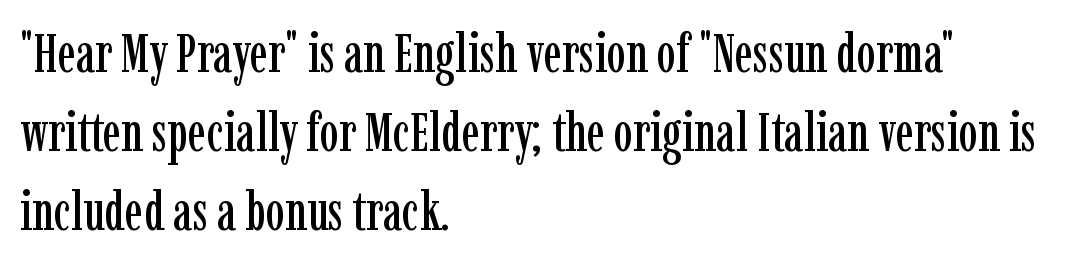
The image shows 54 px condensed serif type, upright; set left-aligned, normal line spacing (1.46x), normal letter spacing, not underlined; low stroke contrast and a medium x-height.
